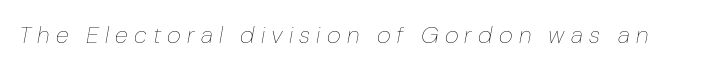
Q: Is the text bold? A: No.
Q: Is the text italic (slanted)? A: Yes, it leans right by about 10 degrees.
Q: Is the text underlined? A: No.
Q: Is the spacing between letters normal or unusually wide? A: Unusually wide.
